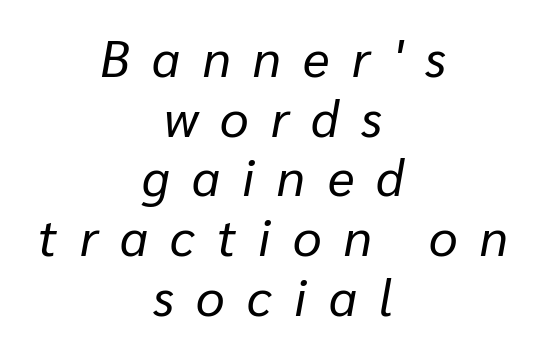
Q: Is the text bold? A: No.
Q: Is the text italic (slanted)? A: Yes, it leans right by about 10 degrees.
Q: Is the text underlined? A: No.
Q: How is the paragraph aligned? A: Centered.
Q: Is the spacing between letters normal or unusually wide? A: Unusually wide.
Q: Width (condensed, normal, or wide)? A: Normal.
Q: Stroke contrast? A: Low.
Q: x-height? A: Medium.
Q: Monospaced? A: No.
